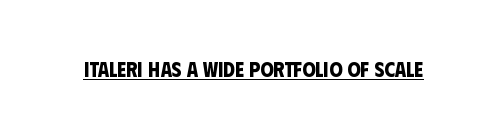
Look at the stroke-to-counter ratio: heavy, a bold. Quick note: underline on. Nothing unusual about the tracking: characters are spaced as the font intends.
